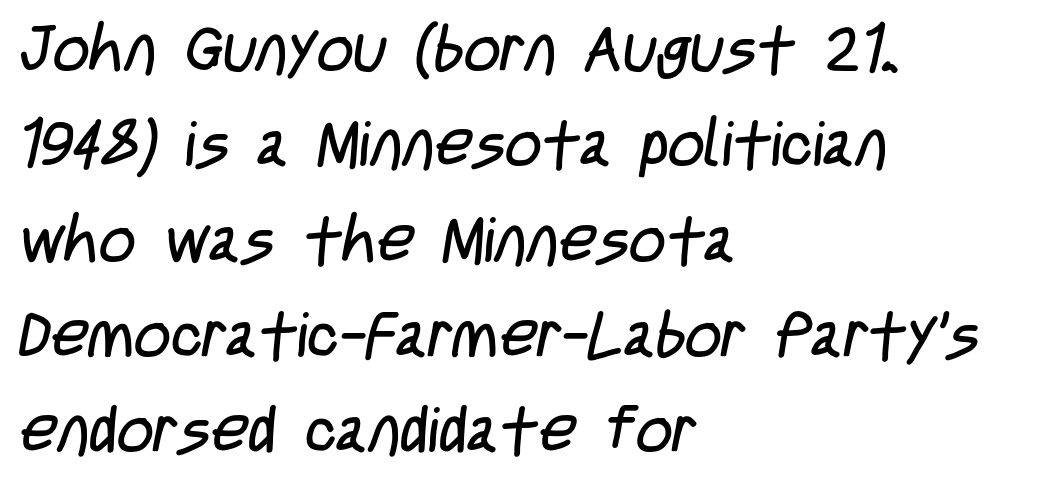
Q: Is the text bold? A: No.
Q: Is the typeface a serif or a sans-serif typeface? A: Sans-serif.
Q: Is the text underlined? A: No.
Q: How is the paragraph aligned? A: Left-aligned.
Q: Is the spacing between letters normal or unusually wide? A: Normal.
Q: Is the spacing between lines tight, normal or loose? A: Normal.
Q: Width (condensed, normal, or wide)? A: Condensed.
Q: Stroke contrast? A: Low.
Q: x-height? A: Large.
Q: Monospaced? A: No.
